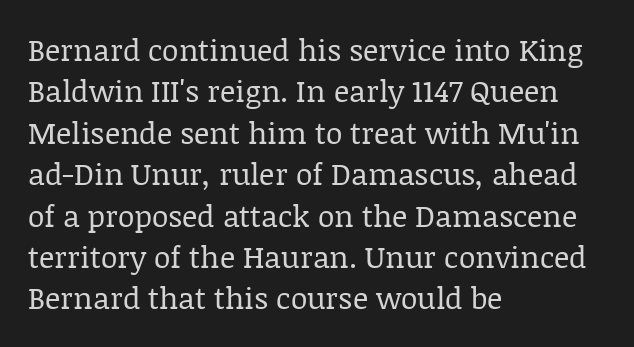
Q: Is the text bold? A: No.
Q: Is the text italic (slanted)? A: No, it is upright.
Q: Is the typeface a serif or a sans-serif typeface? A: Serif.
Q: Is the text underlined? A: No.
Q: How is the paragraph aligned? A: Left-aligned.
Q: Is the spacing between letters normal or unusually wide? A: Normal.
Q: Is the spacing between lines tight, normal or loose? A: Normal.
Q: Width (condensed, normal, or wide)? A: Normal.
Q: Stroke contrast? A: Low.
Q: x-height? A: Large.
Q: Monospaced? A: No.
